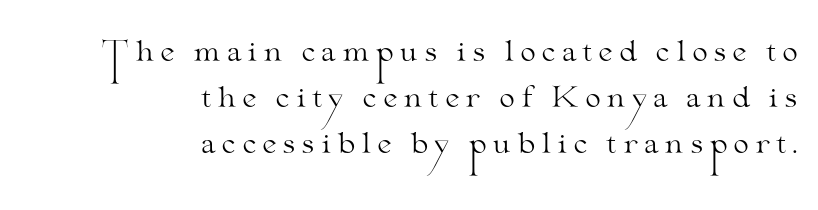
The image shows 28 px light, wide serif type, upright; set right-aligned, normal line spacing (1.65x), not underlined; medium stroke contrast and a small x-height.
